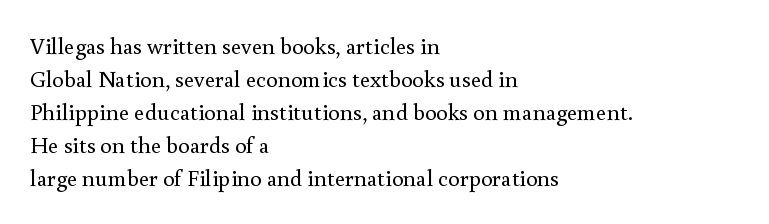
{"italic": "no", "bold": "no", "underline": "no", "align": "left", "line_spacing": "normal", "line_spacing_ratio": 1.44, "letter_spacing": "normal", "letter_spacing_em": 0.0, "glyph_px": 23}
